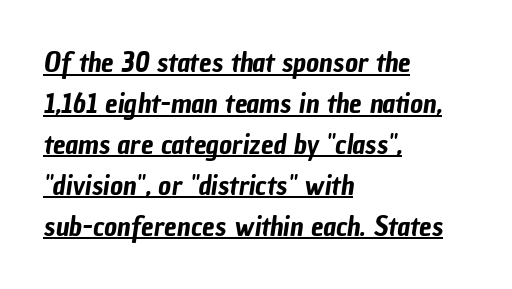
A sans-serif font was chosen for this passage. Has an underline been added? It has. This sample is left-justified, so line endings fall wherever the words run out. Is there much room between lines? A standard amount, neither cramped nor airy. Think of a printed novel: that variable character pitch is what you see here. This sample uses plain, unmodified letter spacing.
